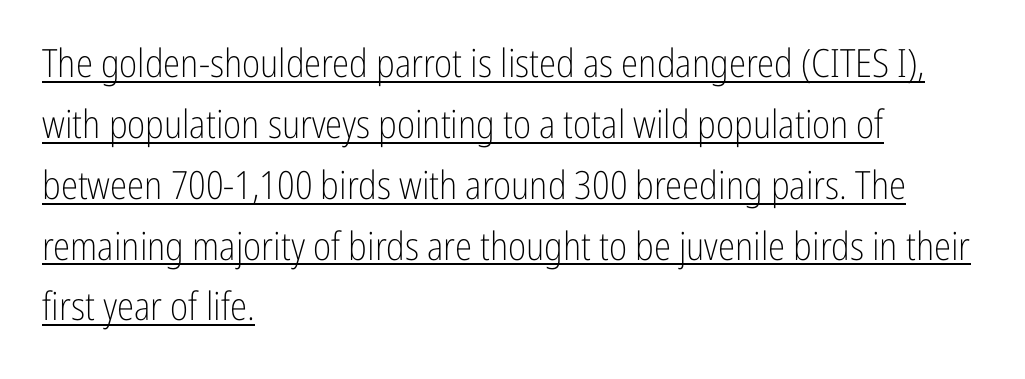
Look at the bottom of the vertical strokes: they stop flat, with no serifs. Horizontal alignment here is leftward, the default for most running prose. The typesetter has applied underlining to the passage shown. These lines were composed using upright roman letters. Students, observe: this is what conventionally led text looks like.
